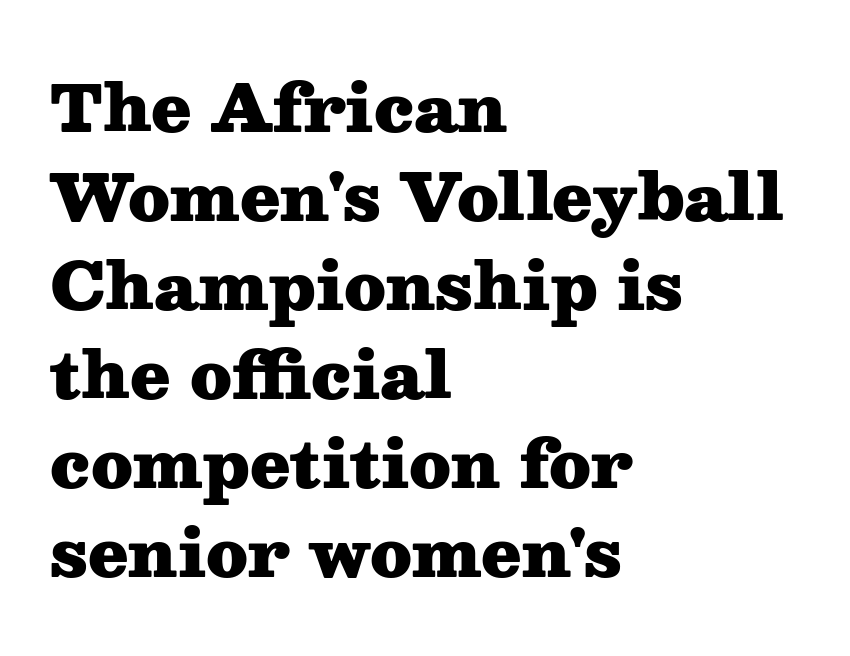
Descenders are the only things crossing below the line. Horizontally, the lines are justified to the leading edge only. The sample has been set heavy, in full bold. Note the varied advance widths — an 'i' is clearly narrower than an 'm'. Type style note: has serifs. The letters sit at their default tracking, neither squeezed nor spread.
